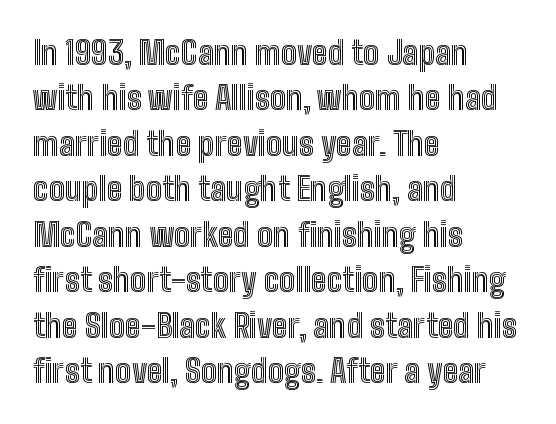
The image shows 32 px condensed type, upright; set left-aligned, normal line spacing (1.42x), normal letter spacing, not underlined; a medium x-height.
